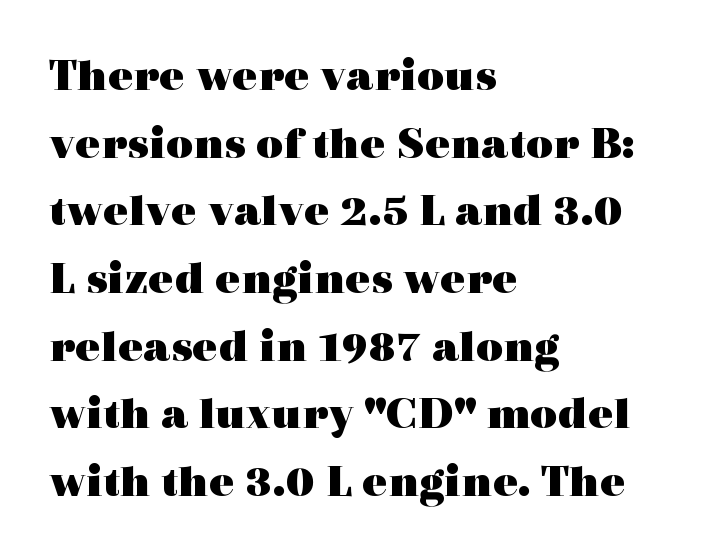
The image shows 47 px heavy, wide serif type, upright; set left-aligned, normal line spacing (1.44x), normal letter spacing, not underlined; a medium x-height.
